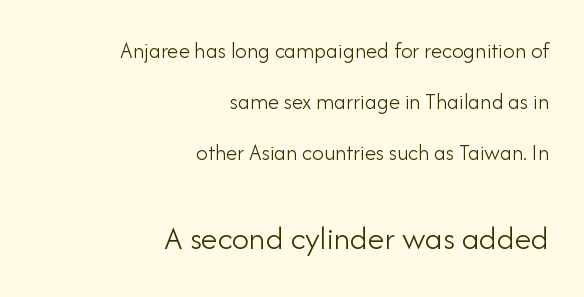
Q: Is the text bold? A: No.
Q: Is the text italic (slanted)? A: No, it is upright.
Q: Is the typeface a serif or a sans-serif typeface? A: Sans-serif.
Q: Is the text underlined? A: No.
Q: How is the paragraph aligned? A: Right-aligned.
Q: Is the spacing between letters normal or unusually wide? A: Normal.
Q: Is the spacing between lines tight, normal or loose? A: Loose.
Q: Which block of text is set in a larger size, the first (top) or the second (bottom)? A: The second (bottom) one.
Q: Width (condensed, normal, or wide)? A: Normal.
Q: Stroke contrast? A: Low.
Q: x-height? A: Small.
Q: Monospaced? A: No.
